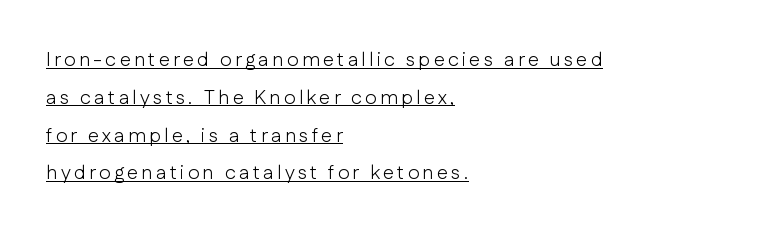
Q: Is the text bold? A: No.
Q: Is the text italic (slanted)? A: No, it is upright.
Q: Is the text underlined? A: Yes.
Q: How is the paragraph aligned? A: Left-aligned.
